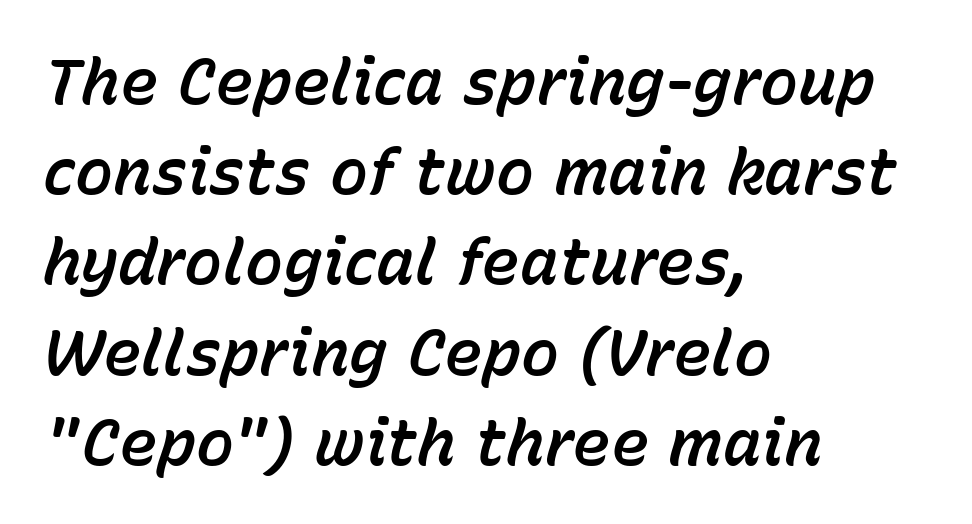
{"italic": "yes", "lean": "right", "slant_degrees": 15, "width": "normal", "stroke_contrast": "low", "x_height": "medium", "monospaced": "no", "underline": "no", "align": "left", "line_spacing": "normal", "line_spacing_ratio": 1.41, "letter_spacing": "normal", "letter_spacing_em": 0.0, "glyph_px": 64}
